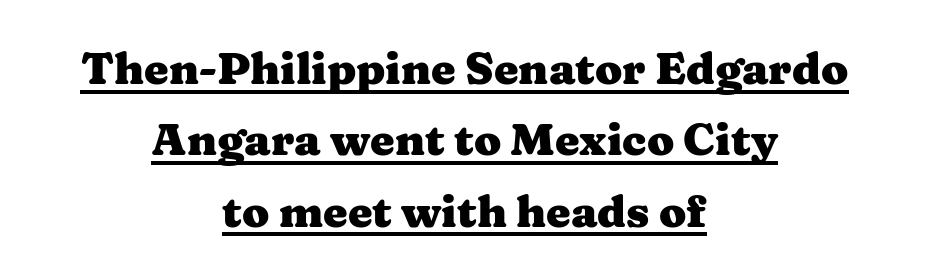
You could not count columns in this text — the font is proportionally spaced. Typographically, this falls in the serif category. On the weight axis this lands at bold, roughly 700. This sample uses an upright cut, with every glyph sitting square on the baseline. The glyphs are accompanied by a horizontal stroke just below them. In terms of leading, this rendering sits right in the middle.
